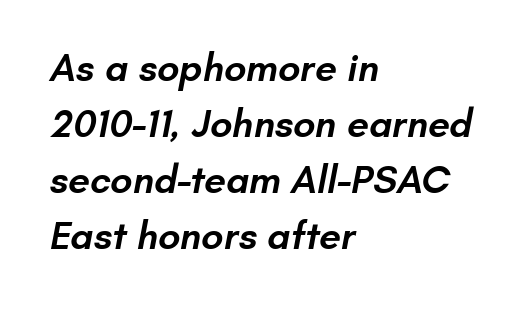
The image shows 39 px semibold sans-serif type; set left-aligned, normal line spacing (1.44x), normal letter spacing, not underlined; low stroke contrast and a small x-height.
